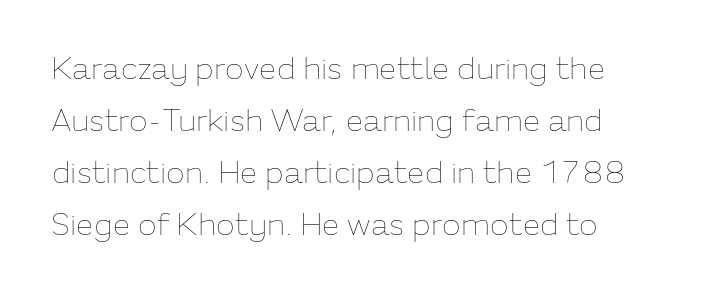
Q: Is the text bold? A: No.
Q: Is the text italic (slanted)? A: No, it is upright.
Q: Is the text underlined? A: No.
Q: How is the paragraph aligned? A: Left-aligned.
Q: Is the spacing between letters normal or unusually wide? A: Normal.
Q: Is the spacing between lines tight, normal or loose? A: Normal.
Q: Width (condensed, normal, or wide)? A: Normal.
Q: Stroke contrast? A: Low.
Q: x-height? A: Medium.
Q: Monospaced? A: No.
